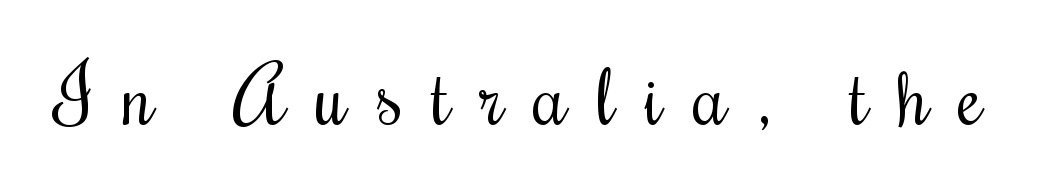
Spacing verdict: proportional, widths tailored to each character. Loose tracking; the words dissolve into strings of separated letters. Bare-footed words on every line.
